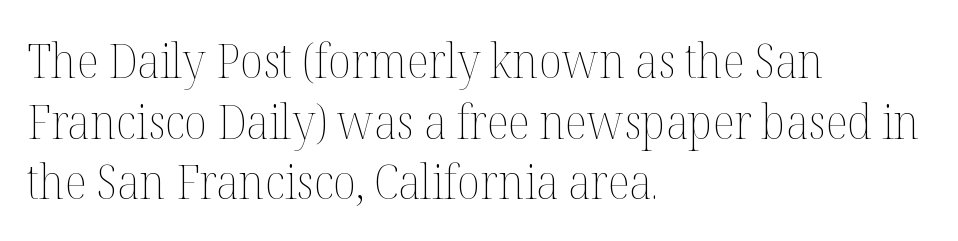
{"italic": "no", "bold": "no", "weight": "thin", "width": "normal", "stroke_contrast": "medium", "x_height": "medium", "monospaced": "no", "underline": "no", "align": "left", "line_spacing": "normal", "line_spacing_ratio": 1.29, "letter_spacing": "normal", "letter_spacing_em": 0.0, "glyph_px": 47}
